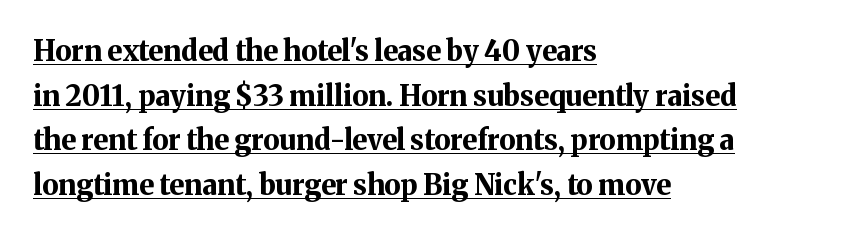
The image shows 28 px bold serif type, upright; set left-aligned, normal line spacing (1.59x), normal letter spacing, underlined; medium stroke contrast and a medium x-height.
